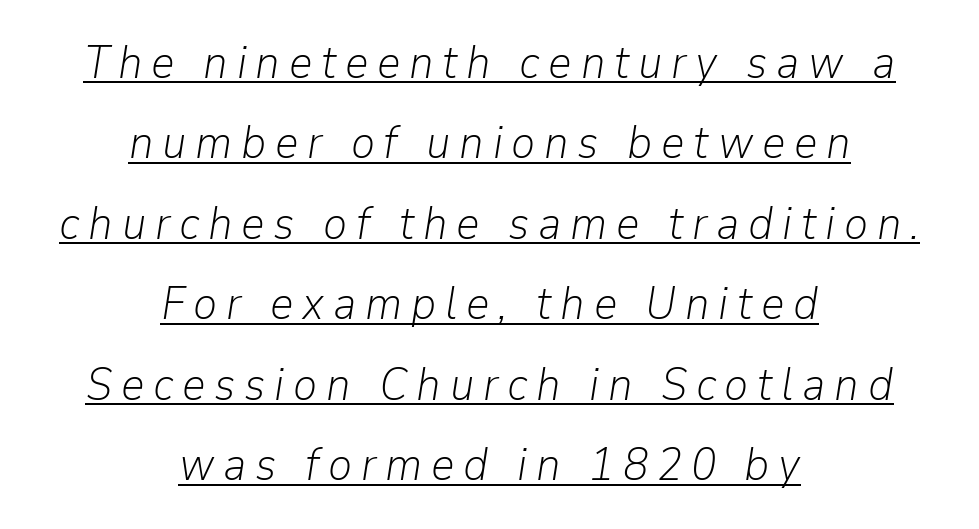
The image shows 46 px light type, italic (leaning right); set centered, line spacing 1.75x, underlined; low stroke contrast and a medium x-height.
